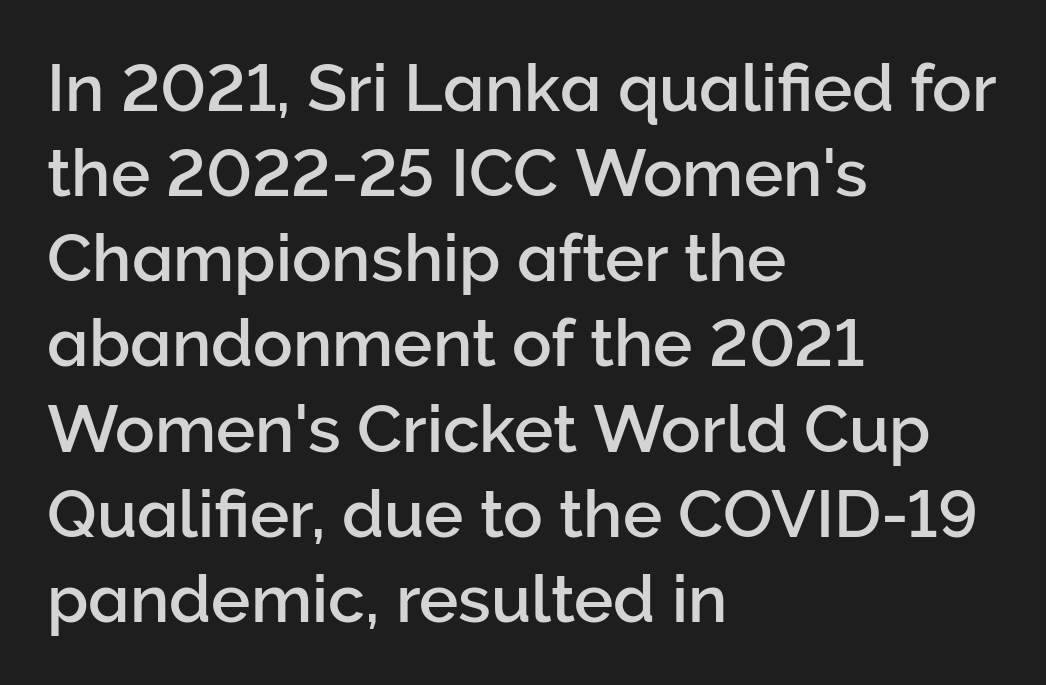
Q: Is the text italic (slanted)? A: No, it is upright.
Q: Is the typeface a serif or a sans-serif typeface? A: Sans-serif.
Q: Is the text underlined? A: No.
Q: How is the paragraph aligned? A: Left-aligned.
Q: Is the spacing between letters normal or unusually wide? A: Normal.
Q: Is the spacing between lines tight, normal or loose? A: Normal.
Q: Width (condensed, normal, or wide)? A: Normal.
Q: Stroke contrast? A: Low.
Q: x-height? A: Medium.
Q: Monospaced? A: No.
